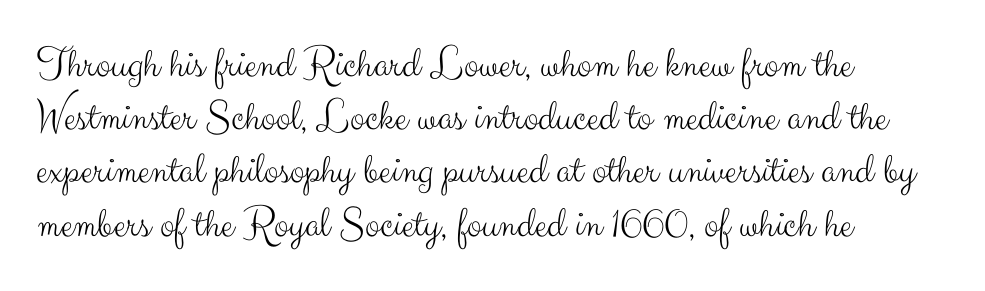
Q: Is the text bold? A: No.
Q: Is the text italic (slanted)? A: Yes.
Q: Is the typeface a serif or a sans-serif typeface? A: Sans-serif.
Q: Is the text underlined? A: No.
Q: How is the paragraph aligned? A: Left-aligned.
Q: Is the spacing between letters normal or unusually wide? A: Normal.
Q: Width (condensed, normal, or wide)? A: Normal.
Q: Stroke contrast? A: Medium.
Q: x-height? A: Small.
Q: Monospaced? A: No.
